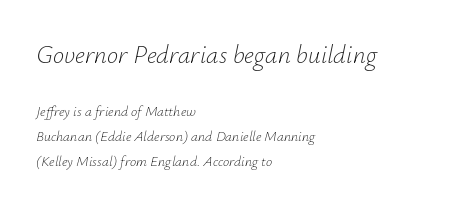
{"italic": "yes", "lean": "right", "slant_degrees": 12, "bold": "no", "underline": "no", "align": "left", "line_spacing_ratio": 1.8, "letter_spacing": "normal", "letter_spacing_em": 0.0, "larger_block": "first", "size_ratio": 1.79, "glyph_px": 25}
